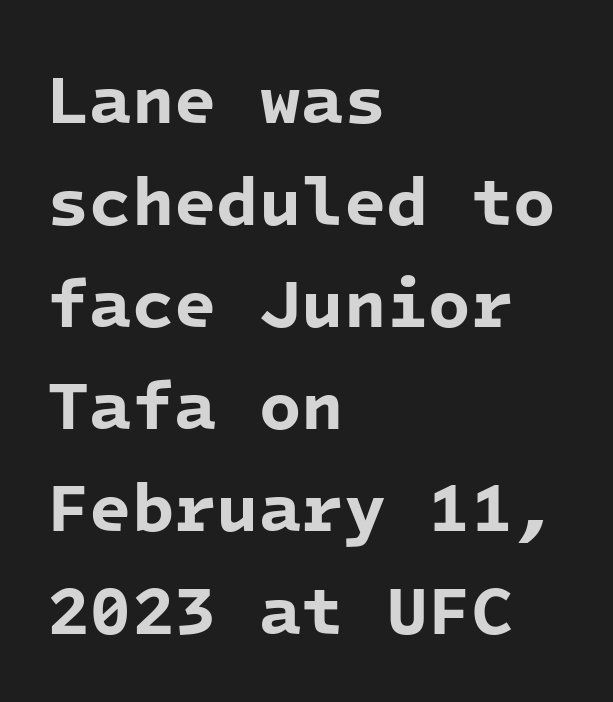
The image shows 69 px bold sans-serif type, monospaced; set left-aligned, normal line spacing (1.48x), normal letter spacing, not underlined; low stroke contrast and a medium x-height.
